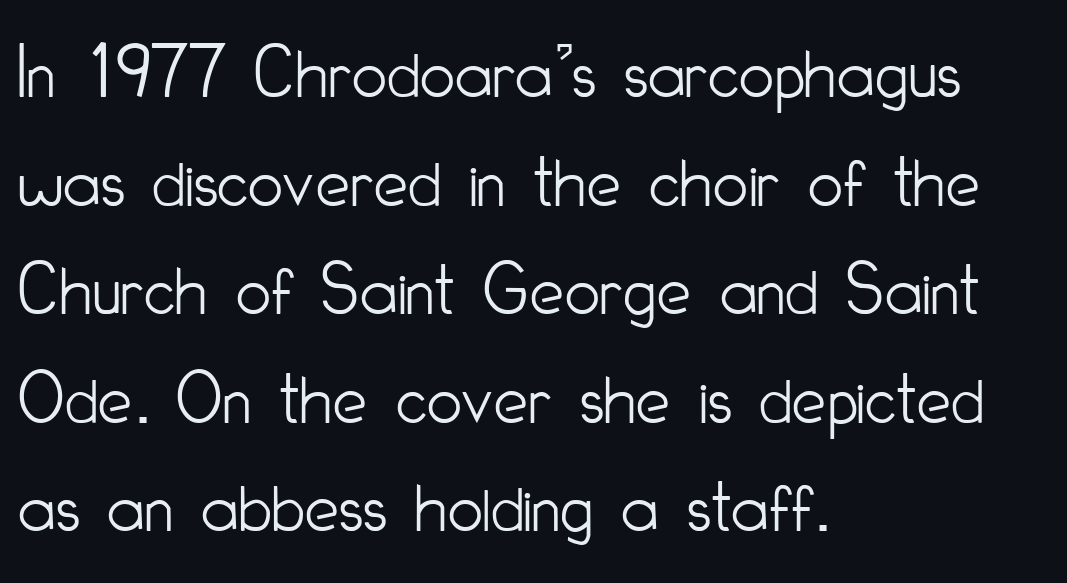
The image shows 77 px light, condensed sans-serif type, upright; set left-aligned, normal line spacing (1.41x), normal letter spacing, not underlined; low stroke contrast and a small x-height.
